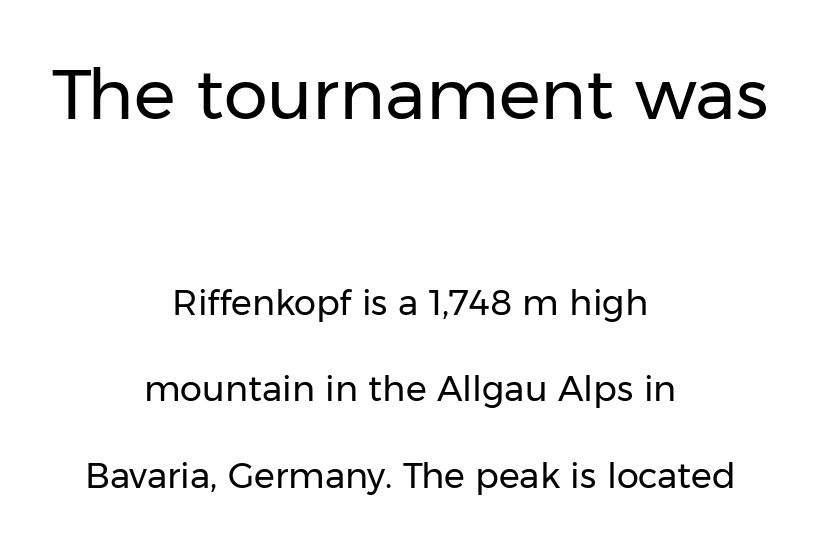
{"serif": "no", "italic": "no", "bold": "no", "weight": "regular", "width": "normal", "stroke_contrast": "low", "x_height": "medium", "monospaced": "no", "underline": "no", "align": "center", "line_spacing": "loose", "line_spacing_ratio": 2.48, "letter_spacing": "normal", "letter_spacing_em": 0.0, "larger_block": "first", "size_ratio": 2.0, "glyph_px": 70}
